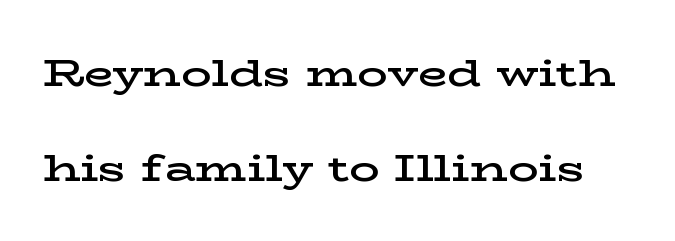
The image shows 38 px semibold, wide serif type, upright; set loose line spacing (2.49x), normal letter spacing, not underlined; low stroke contrast and a medium x-height.
